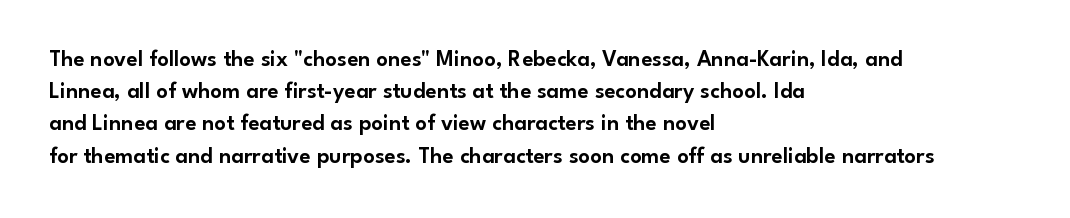
{"italic": "no", "underline": "no", "align": "left", "line_spacing": "normal", "line_spacing_ratio": 1.4, "letter_spacing": "normal", "letter_spacing_em": 0.0, "glyph_px": 23}
